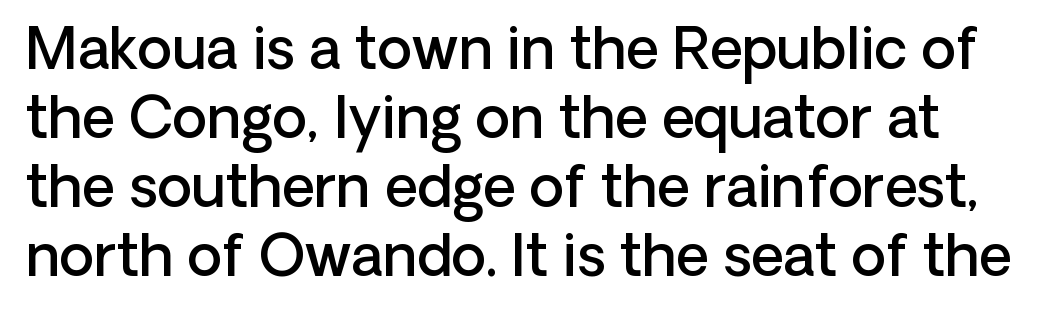
Q: Is the text bold? A: Semi-bold.
Q: Is the text italic (slanted)? A: No, it is upright.
Q: Is the typeface a serif or a sans-serif typeface? A: Sans-serif.
Q: Is the text underlined? A: No.
Q: Is the spacing between letters normal or unusually wide? A: Normal.
Q: Width (condensed, normal, or wide)? A: Normal.
Q: Stroke contrast? A: Low.
Q: x-height? A: Medium.
Q: Monospaced? A: No.
